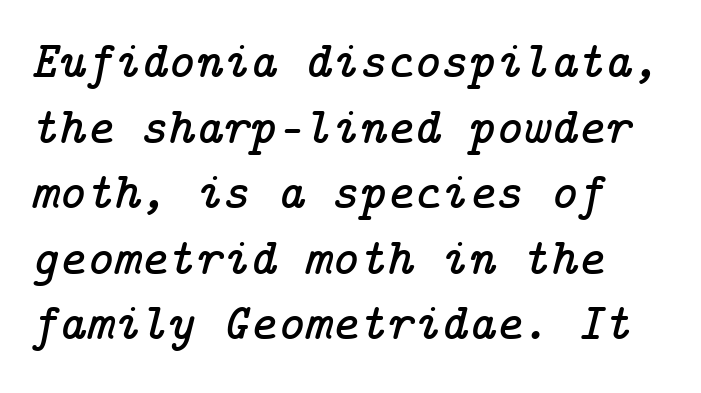
Q: Is the text italic (slanted)? A: Yes, it leans right by about 14 degrees.
Q: Is the typeface a serif or a sans-serif typeface? A: Serif.
Q: Is the text underlined? A: No.
Q: How is the paragraph aligned? A: Left-aligned.
Q: Is the spacing between letters normal or unusually wide? A: Normal.
Q: Is the spacing between lines tight, normal or loose? A: Normal.
Q: Width (condensed, normal, or wide)? A: Normal.
Q: Stroke contrast? A: Low.
Q: x-height? A: Medium.
